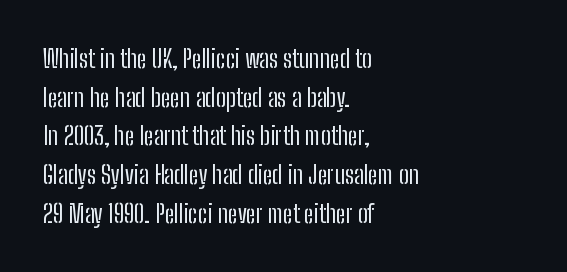
{"italic": "no", "bold": "no", "underline": "no", "align": "left", "line_spacing": "normal", "line_spacing_ratio": 1.55, "letter_spacing": "normal", "letter_spacing_em": 0.0, "glyph_px": 25}
